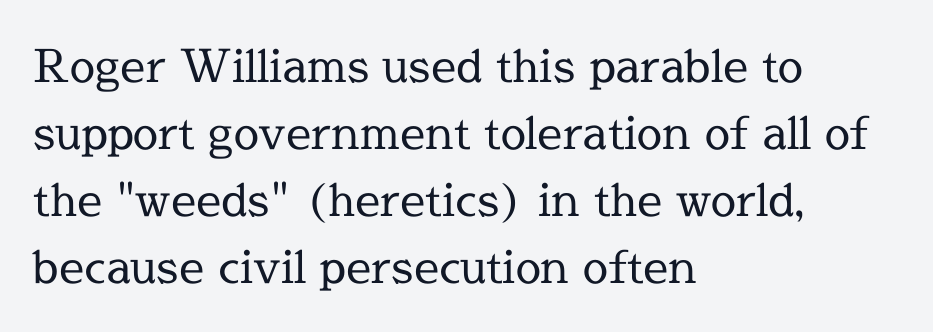
Q: Is the text bold? A: No.
Q: Is the text italic (slanted)? A: No, it is upright.
Q: Is the typeface a serif or a sans-serif typeface? A: Serif.
Q: Is the text underlined? A: No.
Q: How is the paragraph aligned? A: Left-aligned.
Q: Is the spacing between letters normal or unusually wide? A: Normal.
Q: Is the spacing between lines tight, normal or loose? A: Normal.
Q: Width (condensed, normal, or wide)? A: Normal.
Q: x-height? A: Medium.
Q: Monospaced? A: No.
